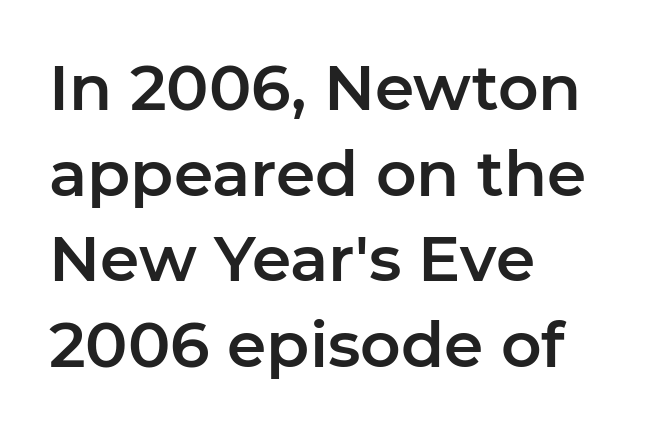
Q: Is the text italic (slanted)? A: No, it is upright.
Q: Is the typeface a serif or a sans-serif typeface? A: Sans-serif.
Q: Is the text underlined? A: No.
Q: How is the paragraph aligned? A: Left-aligned.
Q: Is the spacing between letters normal or unusually wide? A: Normal.
Q: Is the spacing between lines tight, normal or loose? A: Normal.
Q: Width (condensed, normal, or wide)? A: Normal.
Q: Stroke contrast? A: Low.
Q: x-height? A: Medium.
Q: Monospaced? A: No.
